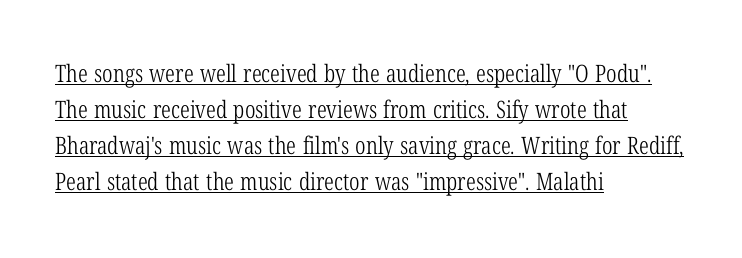
The image shows 24 px text type, upright; set left-aligned, normal line spacing (1.5x), normal letter spacing, underlined.
